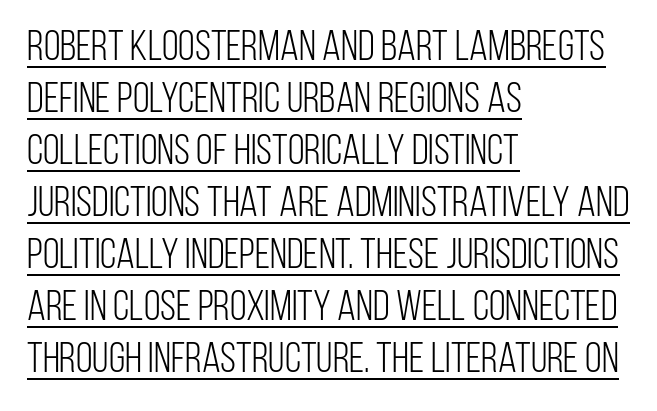
The image shows 43 px light, condensed sans-serif type, upright; set left-aligned, line spacing 1.21x, normal letter spacing, underlined; low stroke contrast and a large x-height.
